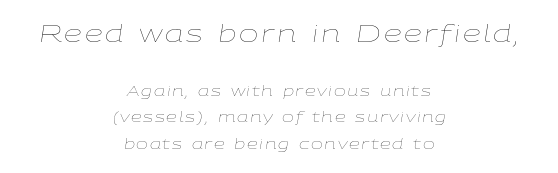
Q: Is the text bold? A: No.
Q: Is the text italic (slanted)? A: Yes, it leans right by about 9 degrees.
Q: Is the text underlined? A: No.
Q: How is the paragraph aligned? A: Centered.
Q: Is the spacing between lines tight, normal or loose? A: Loose.
Q: Which block of text is set in a larger size, the first (top) or the second (bottom)? A: The first (top) one.
